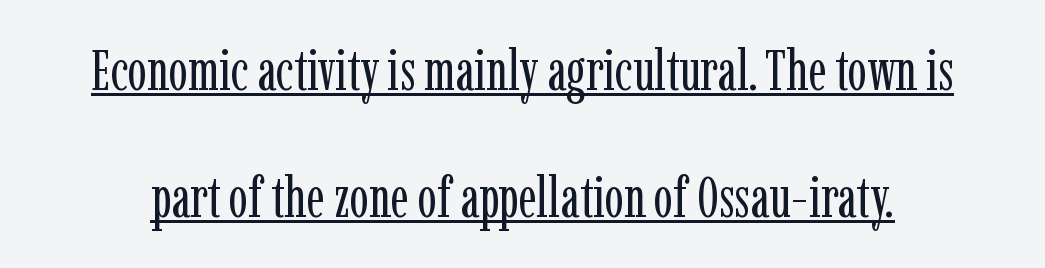
{"serif": "yes", "italic": "no", "bold": "no", "weight": "regular", "width": "condensed", "stroke_contrast": "low", "x_height": "medium", "monospaced": "no", "underline": "yes", "line_spacing": "loose", "line_spacing_ratio": 2.23, "letter_spacing": "normal", "letter_spacing_em": 0.0, "glyph_px": 57}
